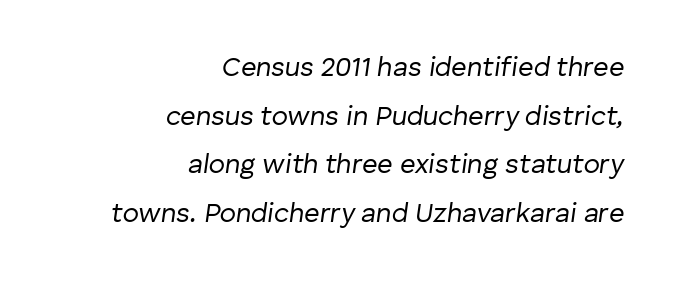
Q: Is the text bold? A: No.
Q: Is the text italic (slanted)? A: Yes, it leans right by about 8 degrees.
Q: Is the text underlined? A: No.
Q: How is the paragraph aligned? A: Right-aligned.
Q: Is the spacing between letters normal or unusually wide? A: Normal.
